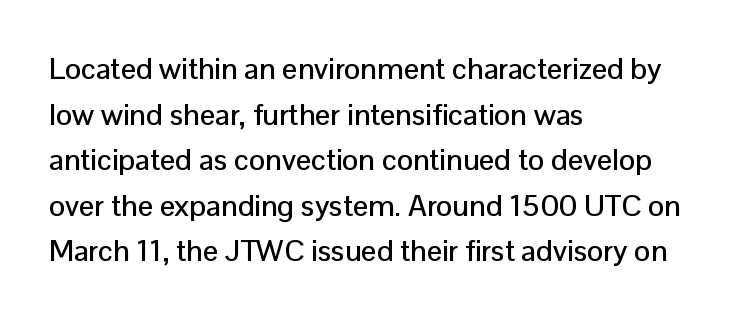
The image shows 30 px sans-serif type, upright; set left-aligned, normal line spacing (1.52x), normal letter spacing, not underlined; low stroke contrast and a medium x-height.
